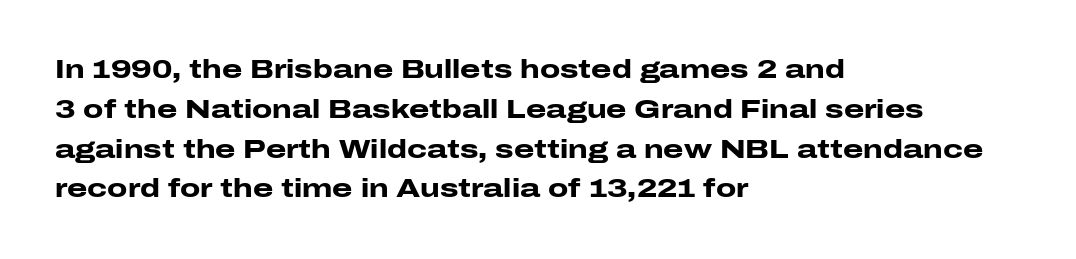
The image shows 26 px bold type, upright; set left-aligned, normal line spacing (1.53x), normal letter spacing, not underlined.
